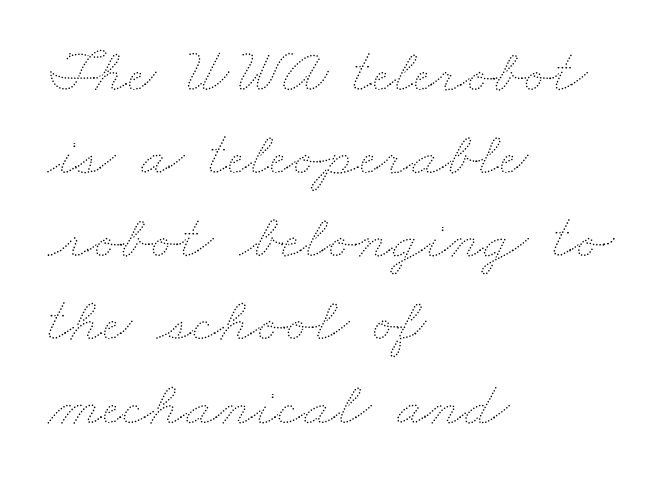
Casual observation: everything's shoved over to the left. Nothing heavy about these letters — not bold at all. The passage shown is not underscored anywhere. The rendering uses natural spacing where letterforms have individual widths.
